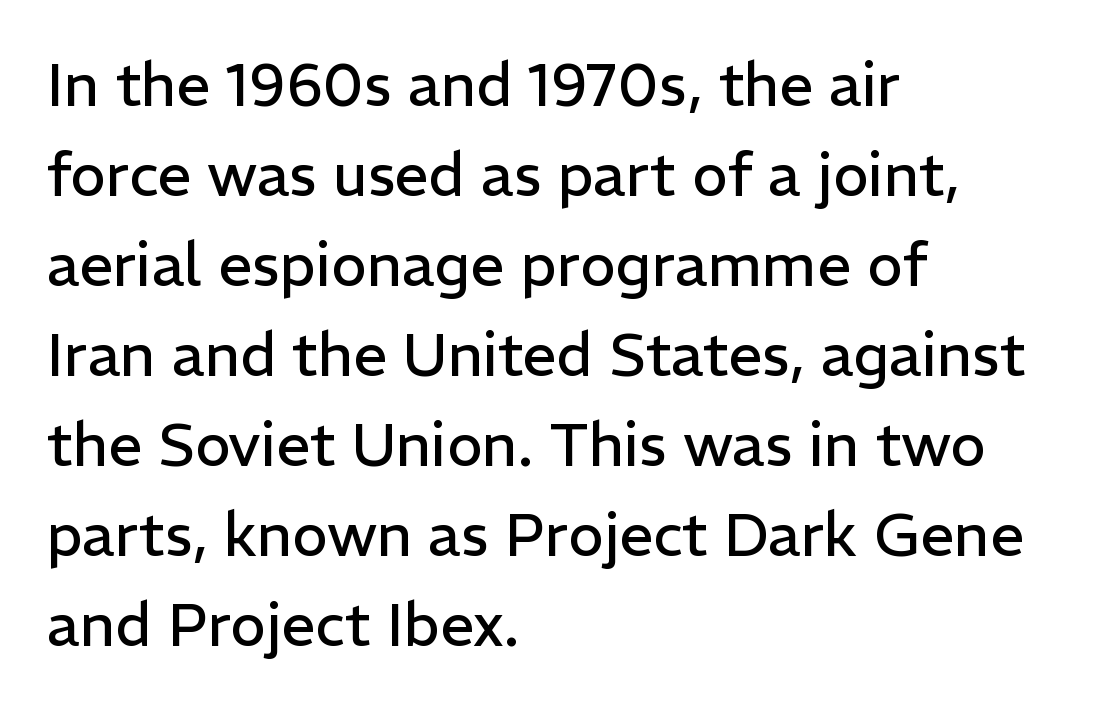
Q: Is the text bold? A: No.
Q: Is the text italic (slanted)? A: No, it is upright.
Q: Is the typeface a serif or a sans-serif typeface? A: Sans-serif.
Q: Is the text underlined? A: No.
Q: How is the paragraph aligned? A: Left-aligned.
Q: Is the spacing between letters normal or unusually wide? A: Normal.
Q: Is the spacing between lines tight, normal or loose? A: Normal.
Q: Width (condensed, normal, or wide)? A: Normal.
Q: Stroke contrast? A: Low.
Q: x-height? A: Medium.
Q: Monospaced? A: No.
